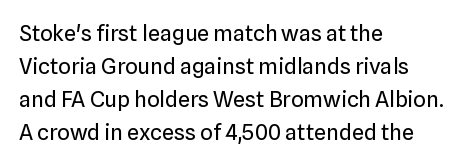
{"italic": "no", "bold": "no", "underline": "no", "align": "left", "line_spacing": "normal", "line_spacing_ratio": 1.5, "letter_spacing": "normal", "letter_spacing_em": 0.0, "glyph_px": 22}
